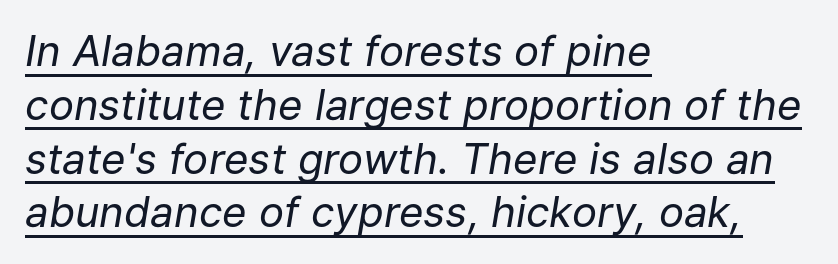
{"italic": "yes", "lean": "right", "slant_degrees": 9, "bold": "no", "weight": "regular", "width": "normal", "stroke_contrast": "low", "x_height": "medium", "monospaced": "no", "underline": "yes", "align": "left", "line_spacing": "normal", "line_spacing_ratio": 1.28, "letter_spacing": "normal", "letter_spacing_em": 0.0, "glyph_px": 42}
